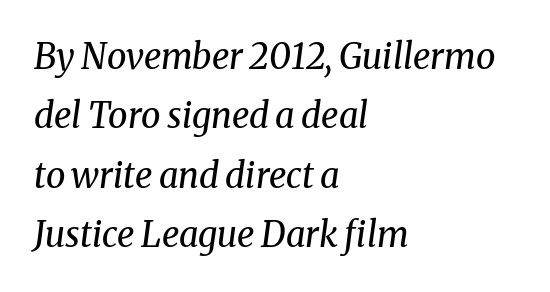
{"serif": "yes", "italic": "yes", "lean": "right", "slant_degrees": 8, "bold": "no", "weight": "regular", "width": "normal", "stroke_contrast": "medium", "x_height": "medium", "monospaced": "no", "underline": "no", "align": "left", "line_spacing": "normal", "line_spacing_ratio": 1.7, "letter_spacing": "normal", "letter_spacing_em": 0.0, "glyph_px": 35}
